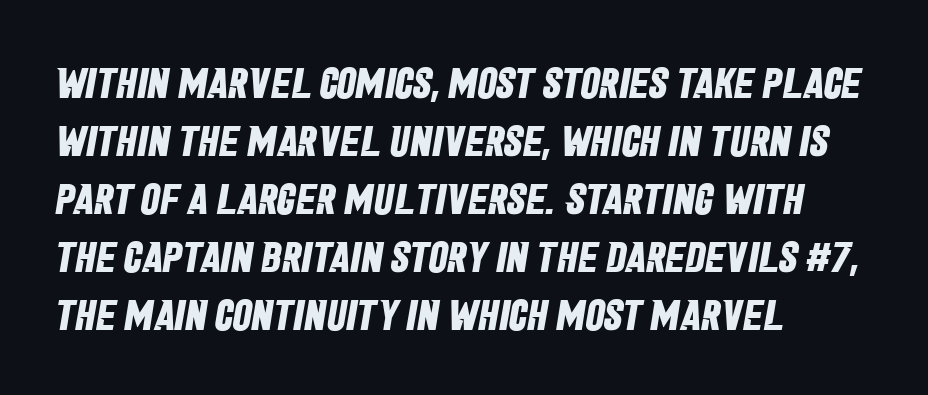
{"serif": "no", "bold": "yes", "weight": "bold", "width": "condensed", "stroke_contrast": "low", "x_height": "large", "monospaced": "no", "underline": "no", "align": "left", "line_spacing": "normal", "line_spacing_ratio": 1.35, "letter_spacing": "normal", "letter_spacing_em": 0.0, "glyph_px": 43}
